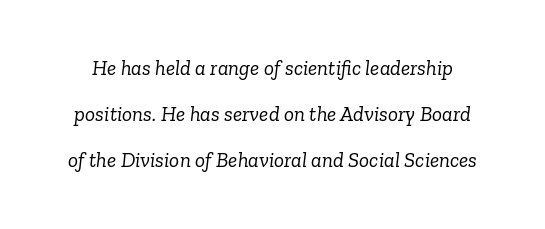
{"italic": "yes", "lean": "right", "slant_degrees": 6, "bold": "no", "underline": "no", "line_spacing": "loose", "line_spacing_ratio": 2.2, "letter_spacing": "normal", "letter_spacing_em": 0.0, "glyph_px": 21}
